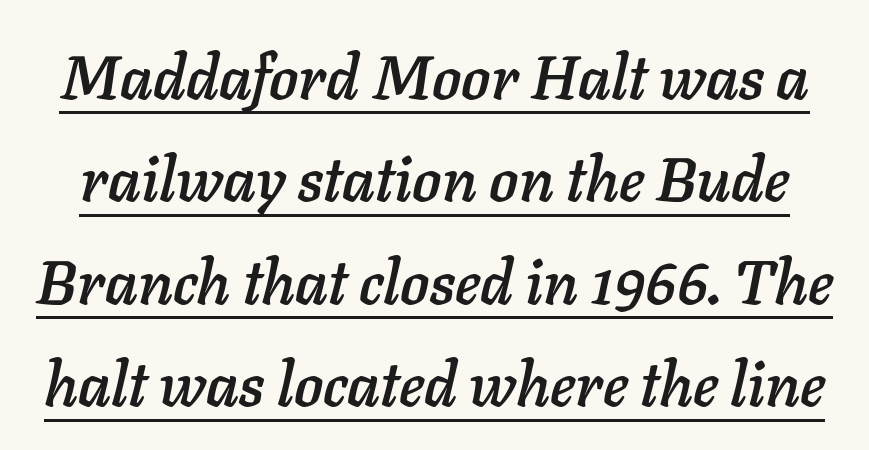
{"italic": "yes", "lean": "right", "slant_degrees": 11, "width": "normal", "stroke_contrast": "low", "x_height": "medium", "monospaced": "no", "underline": "yes", "line_spacing": "normal", "line_spacing_ratio": 1.68, "letter_spacing": "normal", "letter_spacing_em": 0.0, "glyph_px": 61}
